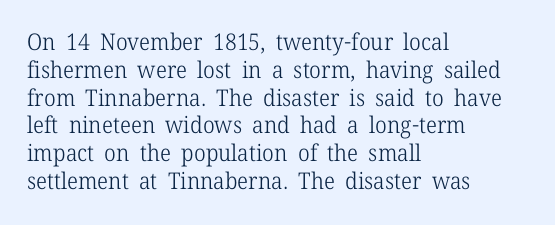
The image shows 23 px text type, upright; set left-aligned, line spacing 1.21x, normal letter spacing, not underlined.
